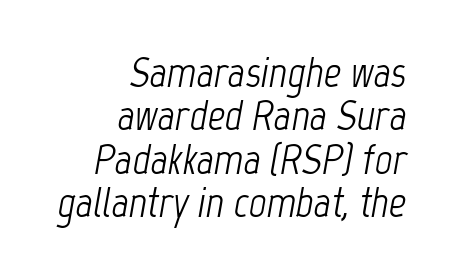
Q: Is the text bold? A: No.
Q: Is the text italic (slanted)? A: Yes, it leans right by about 12 degrees.
Q: Is the text underlined? A: No.
Q: How is the paragraph aligned? A: Right-aligned.
Q: Is the spacing between letters normal or unusually wide? A: Normal.
Q: Is the spacing between lines tight, normal or loose? A: Tight.
Q: Width (condensed, normal, or wide)? A: Condensed.
Q: Stroke contrast? A: Low.
Q: x-height? A: Medium.
Q: Monospaced? A: No.
